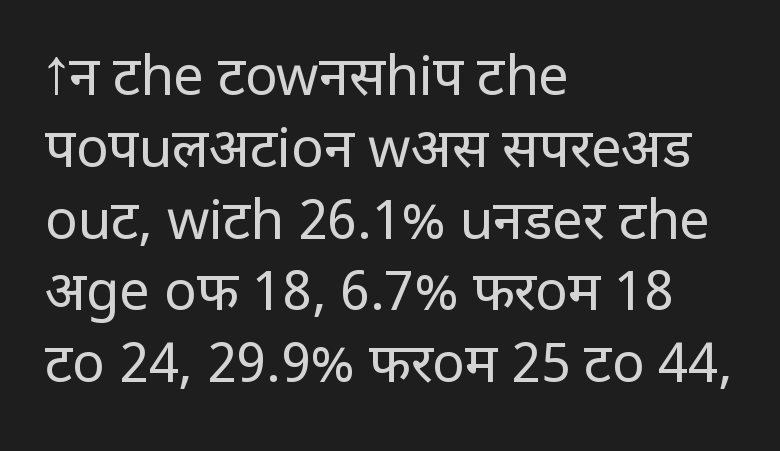
Q: Is the text bold? A: No.
Q: Is the text italic (slanted)? A: No, it is upright.
Q: Is the typeface a serif or a sans-serif typeface? A: Sans-serif.
Q: Is the text underlined? A: No.
Q: How is the paragraph aligned? A: Left-aligned.
Q: Is the spacing between letters normal or unusually wide? A: Normal.
Q: Is the spacing between lines tight, normal or loose? A: Normal.
Q: Width (condensed, normal, or wide)? A: Normal.
Q: Stroke contrast? A: Low.
Q: x-height? A: Large.
Q: Monospaced? A: No.
